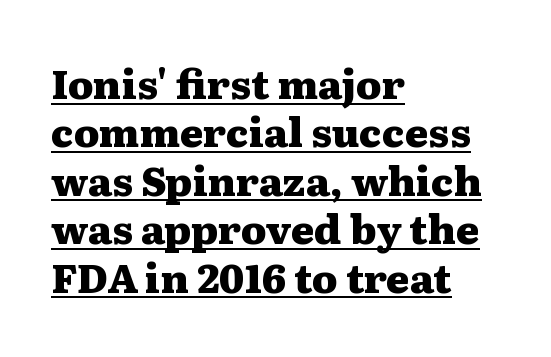
{"serif": "yes", "italic": "no", "bold": "yes", "weight": "heavy", "width": "wide", "stroke_contrast": "medium", "x_height": "medium", "monospaced": "no", "underline": "yes", "align": "left", "line_spacing_ratio": 1.21, "letter_spacing": "normal", "letter_spacing_em": 0.0, "glyph_px": 40}
